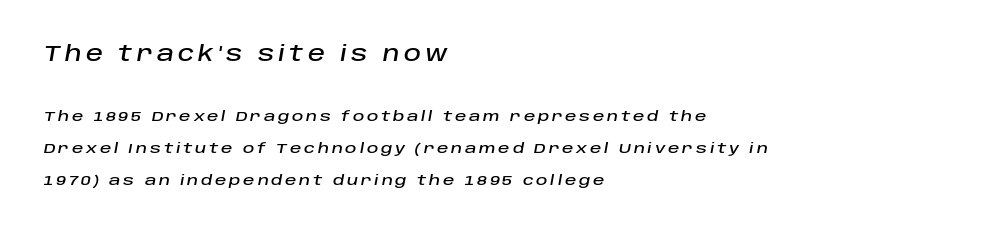
Q: Is the text italic (slanted)? A: Yes, it leans right by about 10 degrees.
Q: Is the text underlined? A: No.
Q: How is the paragraph aligned? A: Left-aligned.
Q: Is the spacing between letters normal or unusually wide? A: Unusually wide.
Q: Is the spacing between lines tight, normal or loose? A: Loose.
Q: Which block of text is set in a larger size, the first (top) or the second (bottom)? A: The first (top) one.
